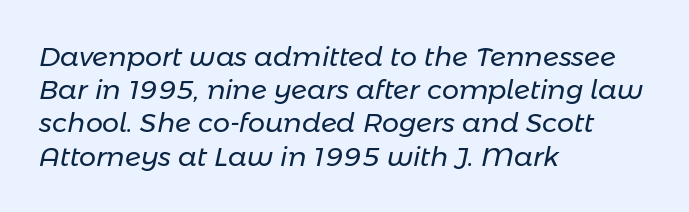
The image shows 27 px text type, italic (leaning right); set left-aligned, line spacing 1.23x, normal letter spacing, not underlined.
